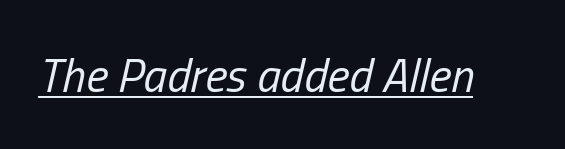
The image shows 47 px regular-weight, condensed type, italic (leaning right); set normal letter spacing, underlined; low stroke contrast and a medium x-height.
